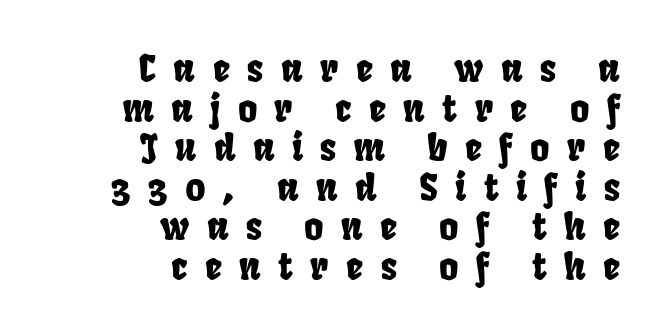
{"serif": "no", "width": "condensed", "stroke_contrast": "low", "x_height": "large", "monospaced": "no", "underline": "no", "align": "right", "line_spacing": "tight", "line_spacing_ratio": 1.07, "letter_spacing": "wide", "letter_spacing_em": 0.47, "glyph_px": 37}
